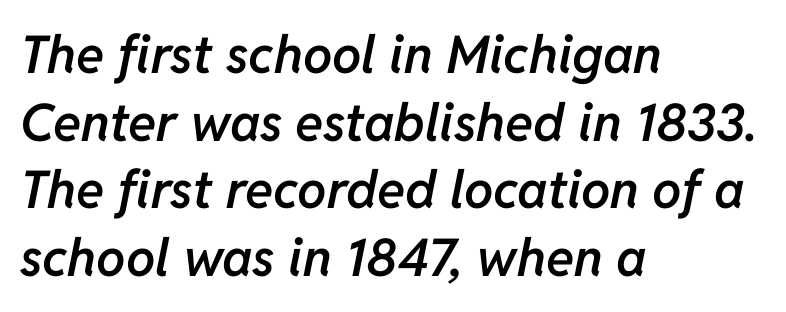
The image shows 52 px semibold type, italic (leaning right); set left-aligned, normal line spacing (1.3x), normal letter spacing, not underlined; low stroke contrast and a medium x-height.
